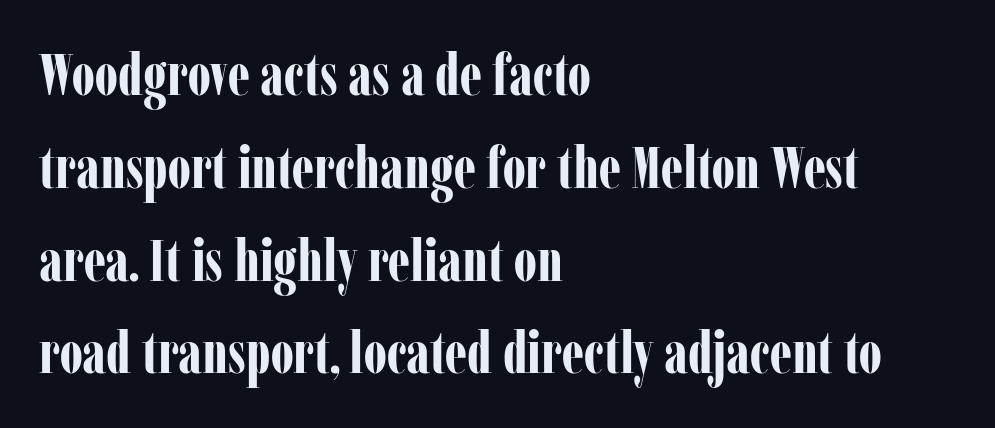
Q: Is the text bold? A: Yes.
Q: Is the text italic (slanted)? A: No, it is upright.
Q: Is the typeface a serif or a sans-serif typeface? A: Serif.
Q: Is the text underlined? A: No.
Q: How is the paragraph aligned? A: Left-aligned.
Q: Is the spacing between letters normal or unusually wide? A: Normal.
Q: Is the spacing between lines tight, normal or loose? A: Normal.
Q: Width (condensed, normal, or wide)? A: Condensed.
Q: Stroke contrast? A: Low.
Q: x-height? A: Medium.
Q: Monospaced? A: No.
